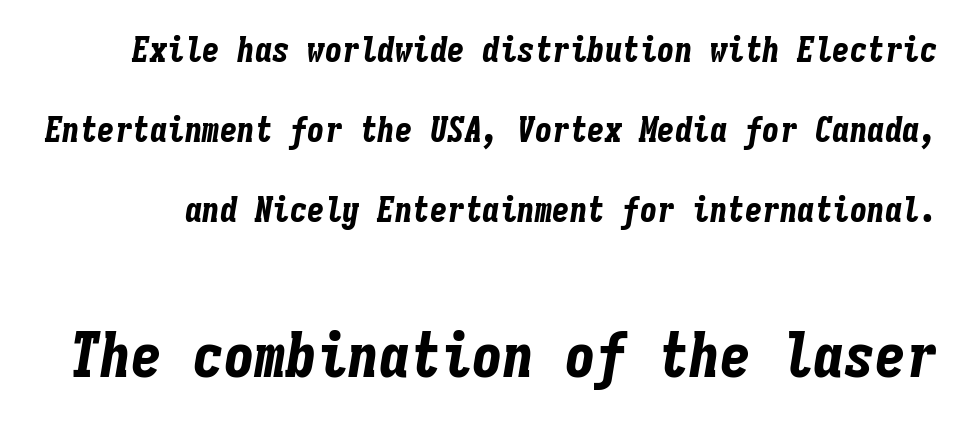
Students, observe: this is what heavily led, spacious text looks like. The letterforms sit shoulder to shoulder at normal distance. In terms of posture, this sample is oblique. Of the two passages, the one underneath uses the larger point size. The string is rendered with underlining switched off.
